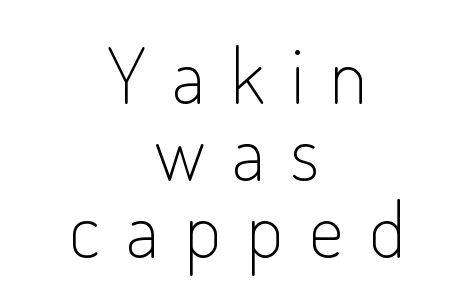
Q: Is the text bold? A: No.
Q: Is the text italic (slanted)? A: No, it is upright.
Q: Is the typeface a serif or a sans-serif typeface? A: Sans-serif.
Q: Is the text underlined? A: No.
Q: How is the paragraph aligned? A: Centered.
Q: Is the spacing between letters normal or unusually wide? A: Unusually wide.
Q: Is the spacing between lines tight, normal or loose? A: Tight.
Q: Width (condensed, normal, or wide)? A: Condensed.
Q: Stroke contrast? A: Low.
Q: x-height? A: Small.
Q: Monospaced? A: No.
